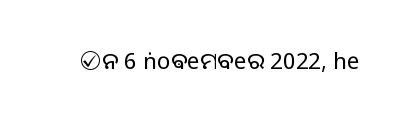
The image shows 23 px text type, upright; set normal letter spacing, not underlined.
